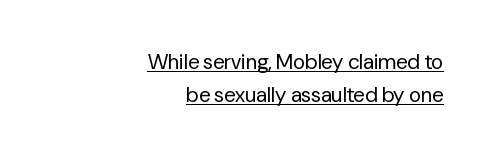
Italic? Not at all — the glyphs are vertical. Alignment: flush right. The letterforms sit at book weight or below. Does extra space separate the letters? No, they use regular spacing.
